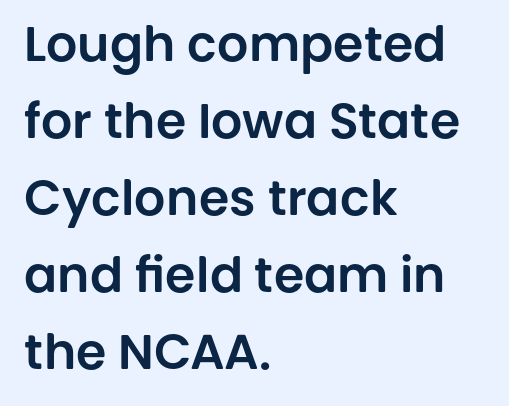
{"serif": "no", "italic": "no", "width": "normal", "stroke_contrast": "low", "x_height": "large", "monospaced": "no", "underline": "no", "align": "left", "line_spacing": "normal", "line_spacing_ratio": 1.57, "letter_spacing": "normal", "letter_spacing_em": 0.0, "glyph_px": 49}
